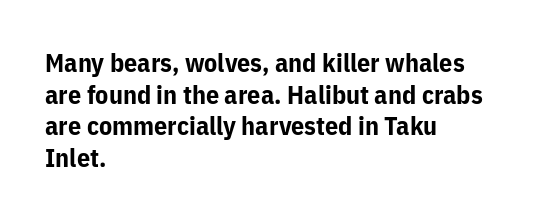
I'd describe the lettering as bold — thick and assertive. Words appear dense and cohesive because spacing is normal. Reading down the block, your eye returns to a fixed left position each line. The lettering holds an erect, upright posture throughout. Descender tails drop into unmarked territory.
